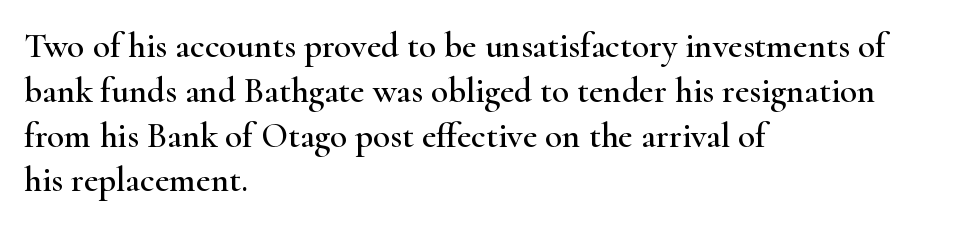
All the whitespace from short lines collects on the right. Quick note: interline space is typical. Nobody drew a line under any word here. Note the varied advance widths — an 'i' is clearly narrower than an 'm'. Characters remain perfectly vertical along every line. A serif font was chosen for this passage.
